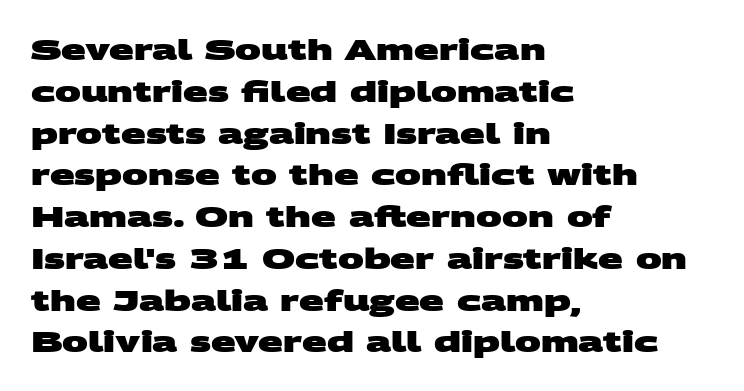
{"serif": "no", "bold": "yes", "weight": "heavy", "width": "wide", "stroke_contrast": "medium", "x_height": "large", "monospaced": "no", "underline": "no", "align": "left", "line_spacing": "normal", "line_spacing_ratio": 1.44, "letter_spacing": "normal", "letter_spacing_em": 0.0, "glyph_px": 29}
